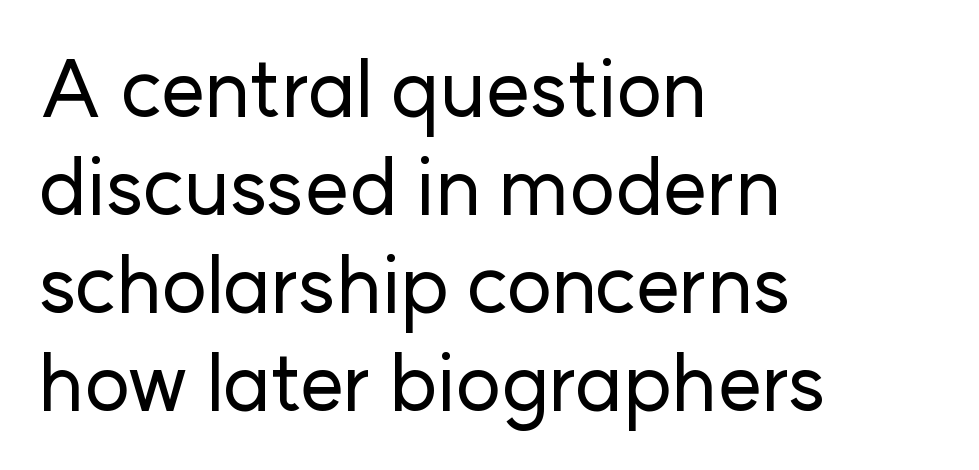
Font category for this specimen: sans-serif. This is roman type, the default non-slanted kind. The letterforms sit shoulder to shoulder at normal distance. Only glyphs here, with clear space below each row. Horizontal alignment here is leftward, the default for most running prose. Think of a printed novel: that variable character pitch is what you see here.
